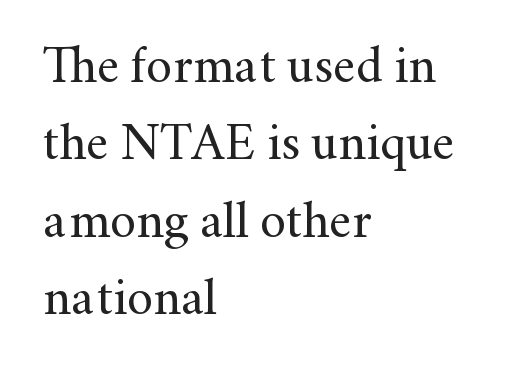
The rows are spaced the way most documents space them. Unmarked baselines from the first word to the last. The glyphs in this specimen are seriffed. Do the characters align in a grid? No, the font is proportional.
